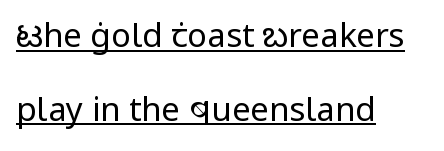
This is sans-serif lettering, the kind often seen on screens and signage. Rows of type keep a wide berth in the vertical direction. The type is set solid horizontally, with unmodified tracking. The face looks like a standard text weight, possibly lighter. Looks like someone drew a line under every word here.
